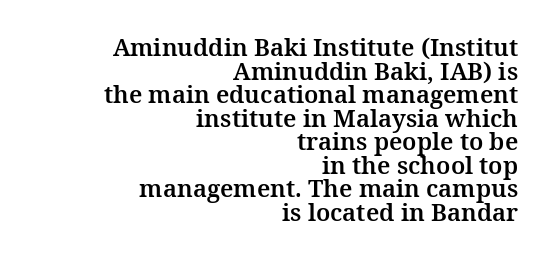
The image shows 24 px text type, upright; set right-aligned, tight line spacing (0.98x), normal letter spacing, not underlined.
